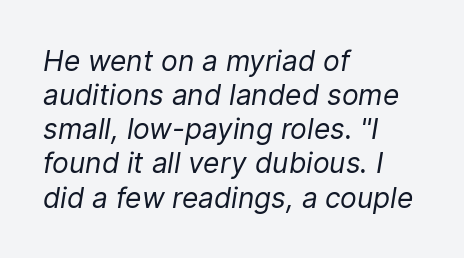
The image shows 28 px regular-weight type, italic (leaning right); set left-aligned, line spacing 1.22x, normal letter spacing, not underlined; low stroke contrast and a medium x-height.
